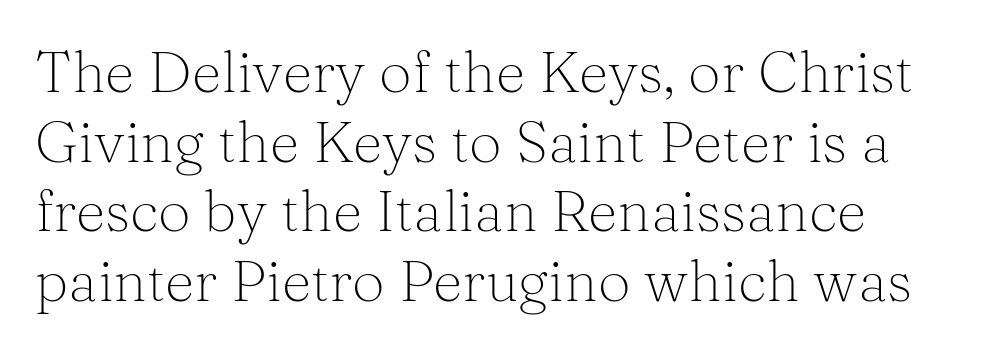
Q: Is the text bold? A: No.
Q: Is the text italic (slanted)? A: No, it is upright.
Q: Is the typeface a serif or a sans-serif typeface? A: Serif.
Q: Is the text underlined? A: No.
Q: Is the spacing between letters normal or unusually wide? A: Normal.
Q: Width (condensed, normal, or wide)? A: Normal.
Q: Stroke contrast? A: Medium.
Q: x-height? A: Medium.
Q: Monospaced? A: No.
